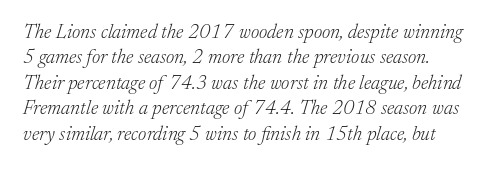
{"italic": "yes", "lean": "right", "slant_degrees": 17, "bold": "no", "underline": "no", "line_spacing": "normal", "line_spacing_ratio": 1.27, "letter_spacing": "normal", "letter_spacing_em": 0.0, "glyph_px": 20}
